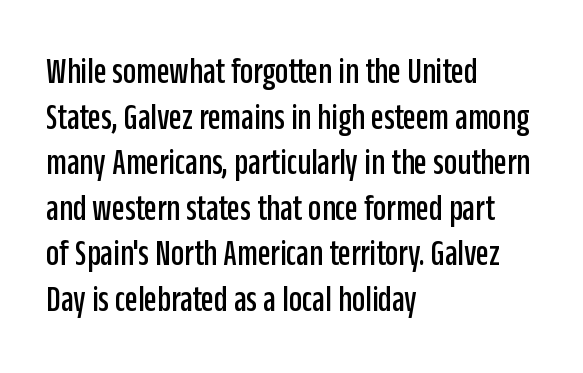
The image shows 37 px condensed sans-serif type, upright; set left-aligned, line spacing 1.23x, normal letter spacing, not underlined; low stroke contrast and a large x-height.
